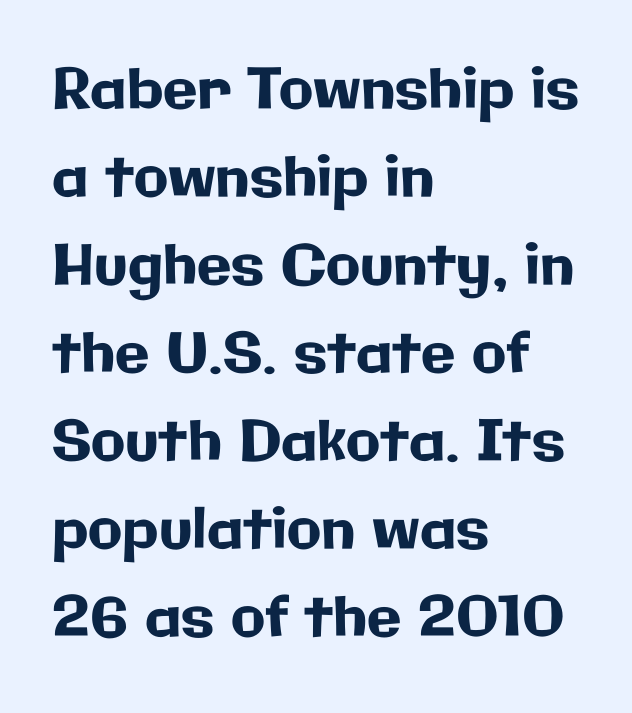
The image shows 56 px sans-serif type, upright; set left-aligned, normal line spacing (1.57x), normal letter spacing, not underlined; low stroke contrast and a medium x-height.
